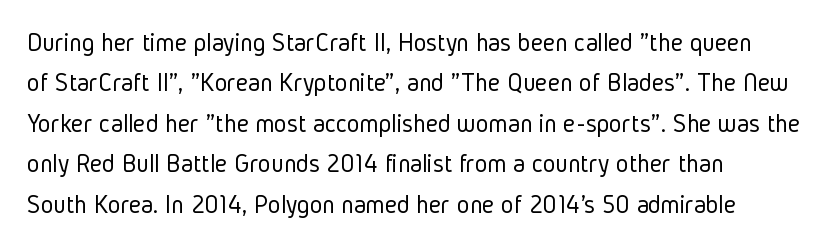
{"italic": "no", "bold": "no", "underline": "no", "line_spacing": "normal", "line_spacing_ratio": 1.5, "letter_spacing": "normal", "letter_spacing_em": 0.0, "glyph_px": 27}
